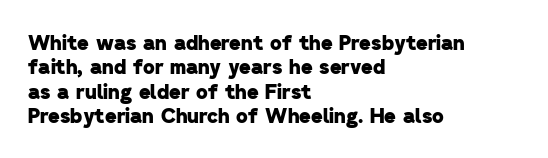
The image shows 20 px bold type; set left-aligned, line spacing 1.22x, normal letter spacing, not underlined.
